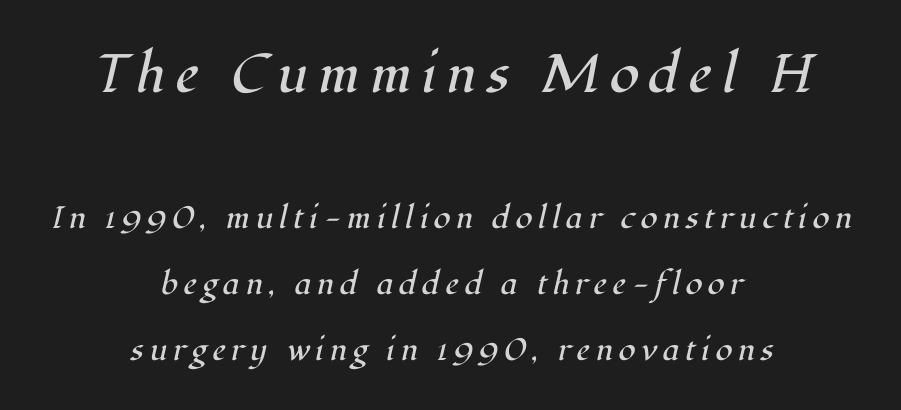
The image shows 54 px regular-weight serif type, italic (leaning right); set centered, loose line spacing (2.14x), not underlined; the first (top) block is 1.74x larger; high stroke contrast and a medium x-height.
